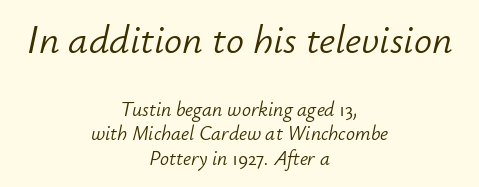
Q: Is the text bold? A: No.
Q: Is the text italic (slanted)? A: Yes, it leans right by about 12 degrees.
Q: Is the text underlined? A: No.
Q: How is the paragraph aligned? A: Centered.
Q: Is the spacing between letters normal or unusually wide? A: Normal.
Q: Which block of text is set in a larger size, the first (top) or the second (bottom)? A: The first (top) one.
Q: Width (condensed, normal, or wide)? A: Normal.
Q: Stroke contrast? A: Low.
Q: x-height? A: Small.
Q: Monospaced? A: No.
